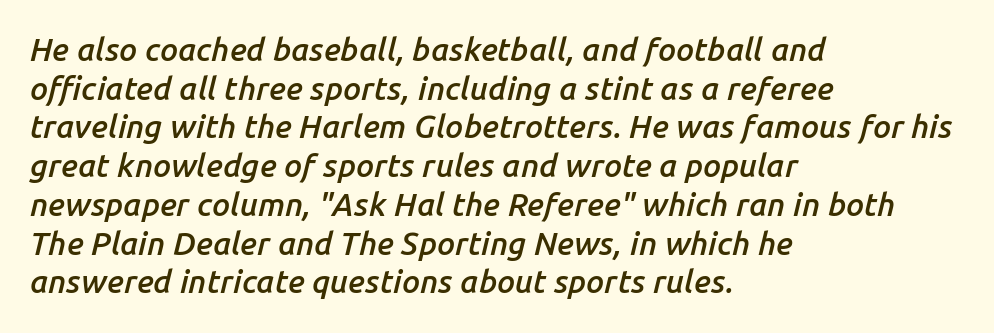
The image shows 32 px semibold type, italic (leaning right); set left-aligned, line spacing 1.21x, normal letter spacing, not underlined; low stroke contrast and a medium x-height.
